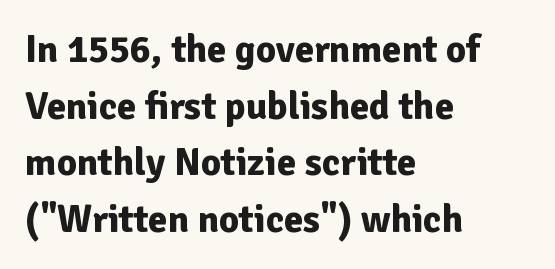
Q: Is the text bold? A: Yes.
Q: Is the text italic (slanted)? A: No, it is upright.
Q: Is the typeface a serif or a sans-serif typeface? A: Sans-serif.
Q: Is the text underlined? A: No.
Q: How is the paragraph aligned? A: Left-aligned.
Q: Is the spacing between letters normal or unusually wide? A: Normal.
Q: Is the spacing between lines tight, normal or loose? A: Normal.
Q: Width (condensed, normal, or wide)? A: Normal.
Q: Stroke contrast? A: Low.
Q: x-height? A: Medium.
Q: Monospaced? A: No.
